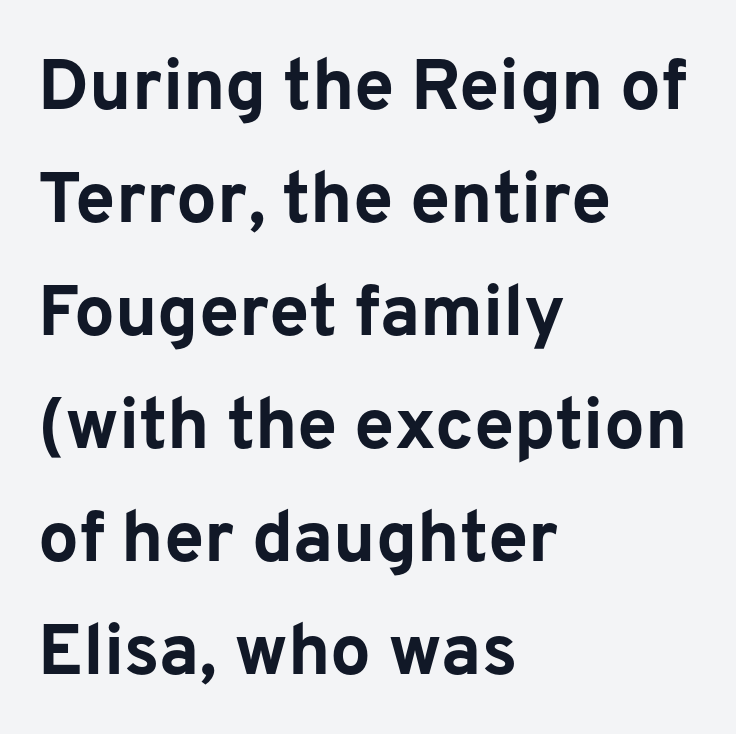
The image shows 72 px bold sans-serif type, upright; set left-aligned, normal line spacing (1.57x), normal letter spacing, not underlined; low stroke contrast and a medium x-height.
